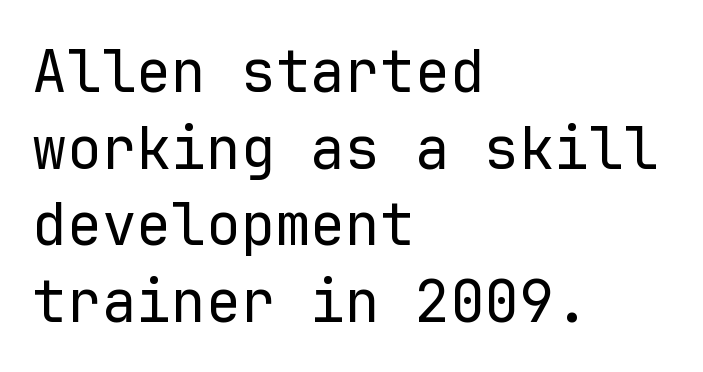
{"serif": "no", "italic": "no", "bold": "no", "weight": "regular", "width": "normal", "stroke_contrast": "low", "x_height": "medium", "monospaced": "yes", "underline": "no", "align": "left", "line_spacing": "normal", "line_spacing_ratio": 1.32, "letter_spacing": "normal", "letter_spacing_em": 0.0, "glyph_px": 58}
